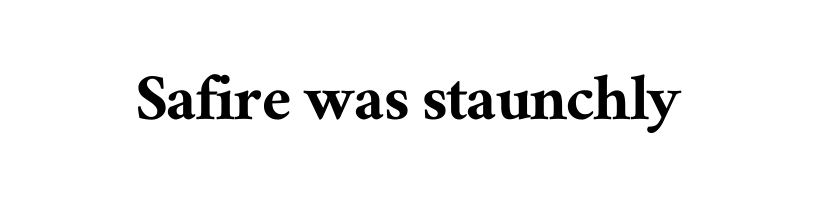
{"serif": "yes", "italic": "no", "width": "normal", "stroke_contrast": "medium", "x_height": "medium", "monospaced": "no", "underline": "no", "letter_spacing": "normal", "letter_spacing_em": 0.0, "glyph_px": 73}
